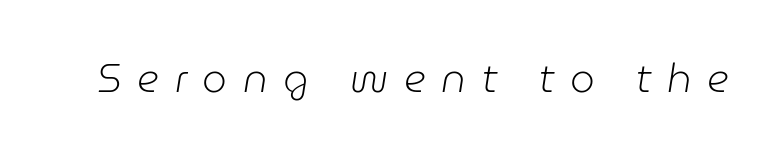
{"italic": "yes", "lean": "right", "slant_degrees": 9, "bold": "no", "weight": "light", "width": "normal", "stroke_contrast": "low", "x_height": "medium", "monospaced": "no", "underline": "no", "letter_spacing": "wide", "letter_spacing_em": 0.4, "glyph_px": 39}
